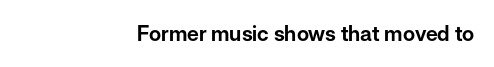
The image shows 21 px text type, upright; set right-aligned, normal letter spacing, not underlined.
